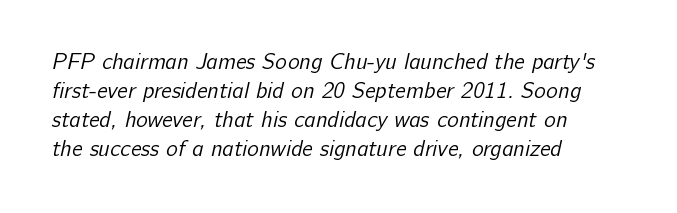
Rule under the text: the space is simply empty. There is no visible air inserted between adjacent glyphs. Summary of vertical rhythm: regular, with standard interline spacing. Bold? No — there's no thickening of the strokes. The typesetter chose a ragged-right arrangement here.
